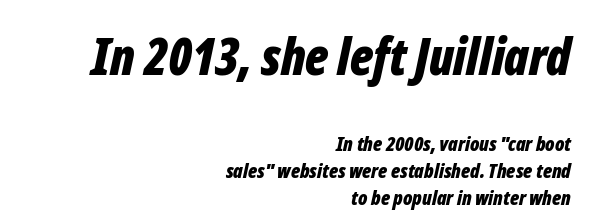
Honestly, the letter spacing is just normal — you wouldn't notice it. Looks like regular typesetting: each glyph gets only the width it needs. Every character sits at an angle, as italics do. The passage shown is not underscored anywhere.
